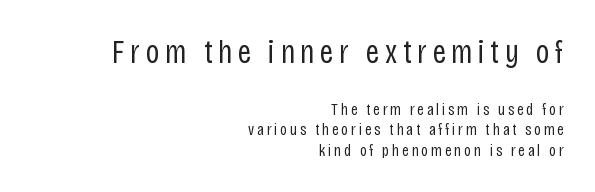
Q: Is the text bold? A: No.
Q: Is the text italic (slanted)? A: No, it is upright.
Q: Is the typeface a serif or a sans-serif typeface? A: Sans-serif.
Q: Is the text underlined? A: No.
Q: How is the paragraph aligned? A: Right-aligned.
Q: Which block of text is set in a larger size, the first (top) or the second (bottom)? A: The first (top) one.
Q: Width (condensed, normal, or wide)? A: Condensed.
Q: Stroke contrast? A: Low.
Q: x-height? A: Large.
Q: Monospaced? A: No.
